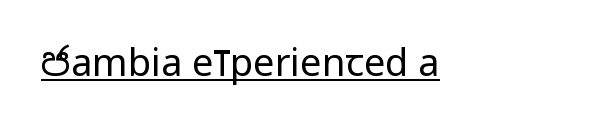
The image shows 38 px regular-weight, condensed sans-serif type, upright; set normal letter spacing, underlined; low stroke contrast and a large x-height.
